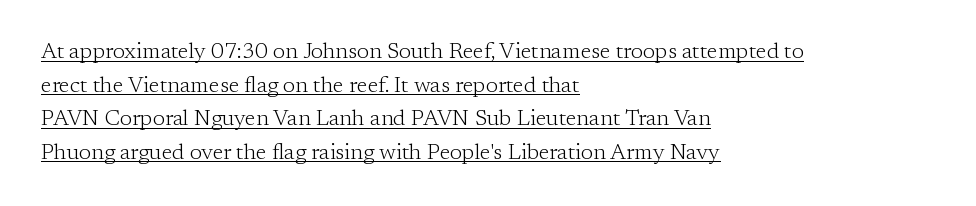
Q: Is the text bold? A: No.
Q: Is the text italic (slanted)? A: No, it is upright.
Q: Is the text underlined? A: Yes.
Q: How is the paragraph aligned? A: Left-aligned.
Q: Is the spacing between letters normal or unusually wide? A: Normal.
Q: Is the spacing between lines tight, normal or loose? A: Normal.
